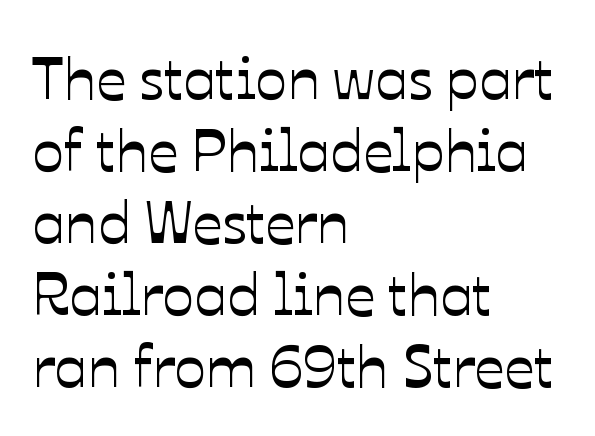
{"italic": "no", "width": "normal", "stroke_contrast": "low", "x_height": "medium", "monospaced": "no", "underline": "no", "align": "left", "line_spacing_ratio": 1.22, "letter_spacing": "normal", "letter_spacing_em": 0.0, "glyph_px": 59}
